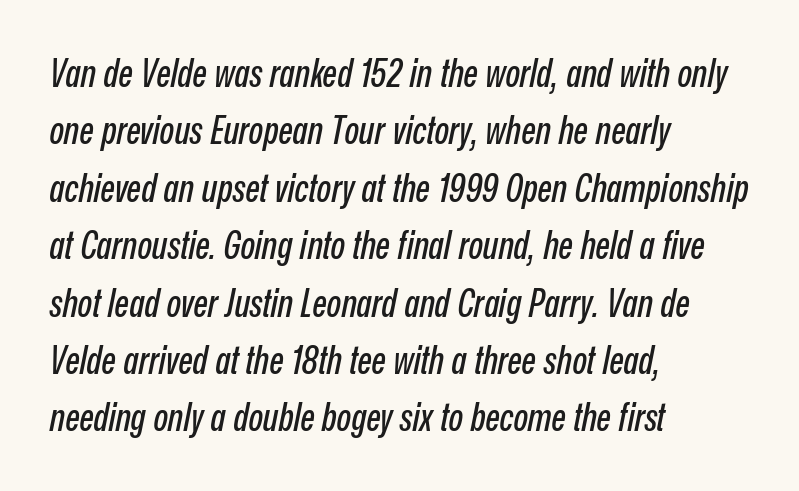
The image shows 38 px condensed type, italic (leaning right); set left-aligned, normal line spacing (1.51x), normal letter spacing, not underlined; low stroke contrast and a medium x-height.
